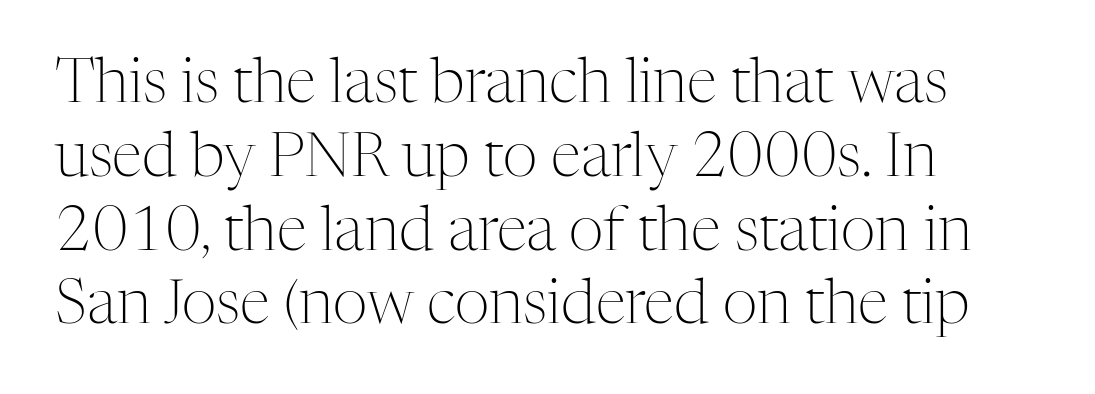
{"serif": "yes", "italic": "no", "bold": "no", "weight": "light", "width": "normal", "stroke_contrast": "medium", "x_height": "medium", "monospaced": "no", "underline": "no", "align": "left", "line_spacing_ratio": 1.21, "letter_spacing": "normal", "letter_spacing_em": 0.0, "glyph_px": 61}
